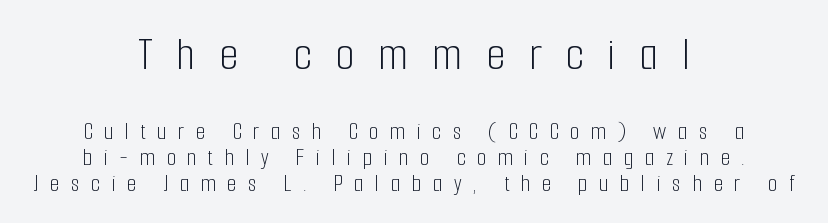
Q: Is the text bold? A: No.
Q: Is the text italic (slanted)? A: No, it is upright.
Q: Is the typeface a serif or a sans-serif typeface? A: Sans-serif.
Q: Is the text underlined? A: No.
Q: How is the paragraph aligned? A: Centered.
Q: Is the spacing between letters normal or unusually wide? A: Unusually wide.
Q: Is the spacing between lines tight, normal or loose? A: Tight.
Q: Which block of text is set in a larger size, the first (top) or the second (bottom)? A: The first (top) one.
Q: Width (condensed, normal, or wide)? A: Condensed.
Q: Stroke contrast? A: Low.
Q: x-height? A: Medium.
Q: Monospaced? A: No.
